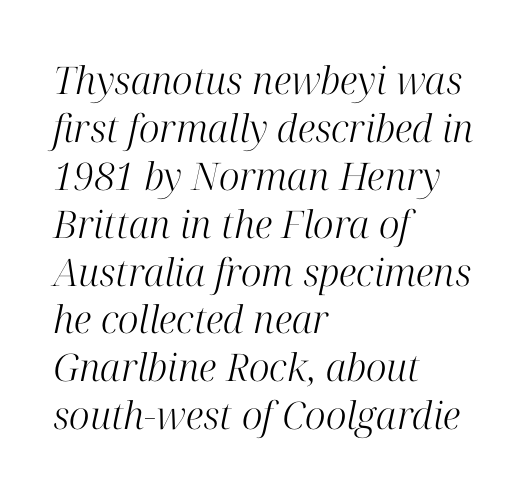
Inter-character spacing is left at the font's built-in metrics. Regarding serifs, this sample has them. All the whitespace from short lines collects on the right. The rendering applies a slant to the glyphs. No letter is thick-stroked: the sample isn't bold. The leading is moderate, giving the passage an even texture.
